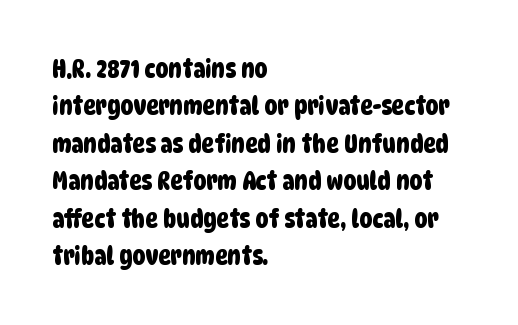
The image shows 26 px text type; set left-aligned, normal line spacing (1.44x), normal letter spacing, not underlined.
